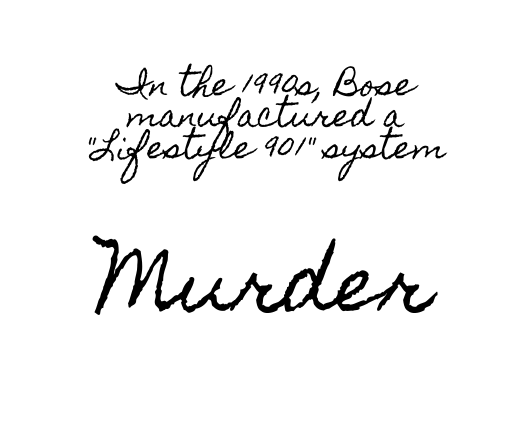
{"width": "condensed", "x_height": "small", "monospaced": "no", "underline": "no", "align": "center", "line_spacing": "tight", "line_spacing_ratio": 1.01, "letter_spacing": "normal", "letter_spacing_em": 0.0, "larger_block": "second", "size_ratio": 2.48, "glyph_px": 77}
